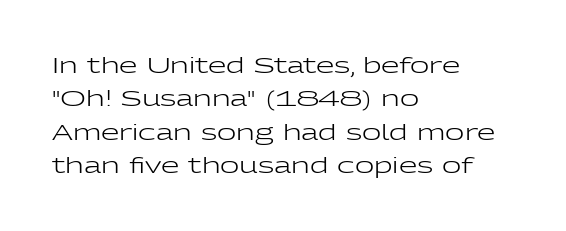
Q: Is the text bold? A: No.
Q: Is the text italic (slanted)? A: No, it is upright.
Q: Is the text underlined? A: No.
Q: How is the paragraph aligned? A: Left-aligned.
Q: Is the spacing between letters normal or unusually wide? A: Normal.
Q: Is the spacing between lines tight, normal or loose? A: Normal.
